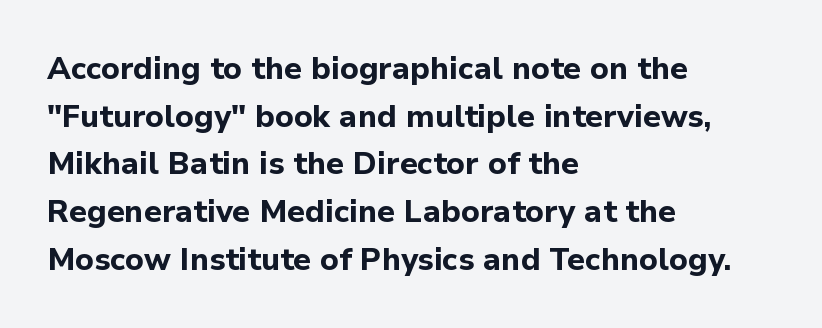
This is the regular roman posture of the typeface. Words float on clear page, feet unadorned. Honestly, the letter spacing is just normal — you wouldn't notice it. The ragged edge is on the right, which tells us the setting is flush left. Students, this is bold: see how much ink each stroke carries. This is sans-serif lettering, the kind often seen on screens and signage.
